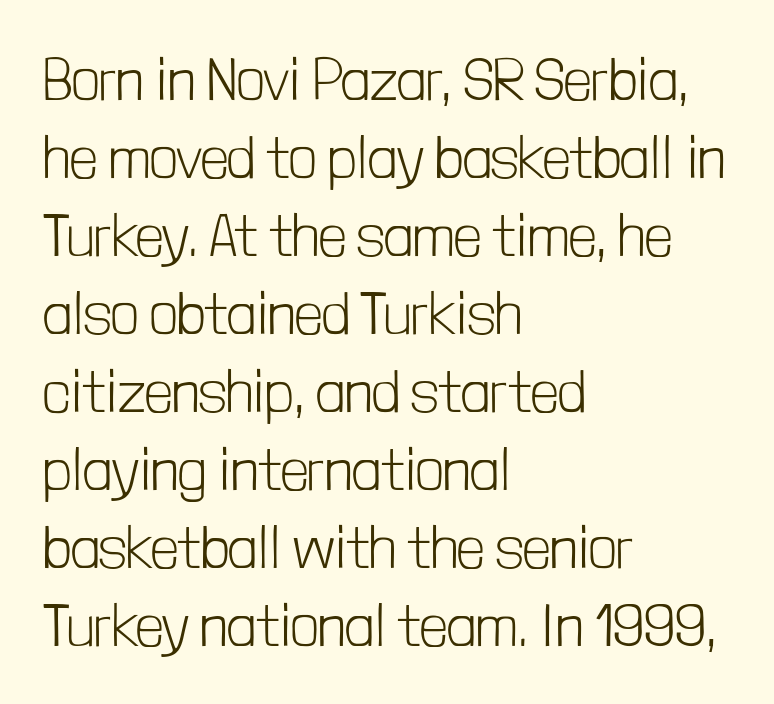
This sample uses plain, unmodified letter spacing. Does the leading feel generous? No, just average. No italicization has been applied; the sample stays upright. The glyphs in this specimen are sans serif. Teacher's note: observe the even left margin — that is flush-left alignment. On a weight scale, this lands at 450 or below.
